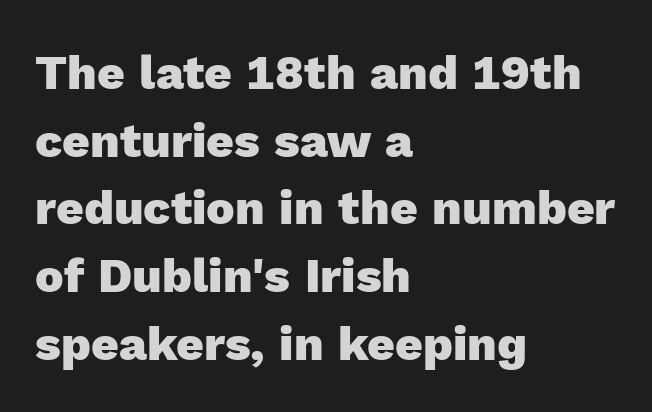
Q: Is the text bold? A: Yes.
Q: Is the text italic (slanted)? A: No, it is upright.
Q: Is the typeface a serif or a sans-serif typeface? A: Sans-serif.
Q: Is the text underlined? A: No.
Q: How is the paragraph aligned? A: Left-aligned.
Q: Is the spacing between letters normal or unusually wide? A: Normal.
Q: Is the spacing between lines tight, normal or loose? A: Normal.
Q: Width (condensed, normal, or wide)? A: Normal.
Q: x-height? A: Medium.
Q: Monospaced? A: No.
